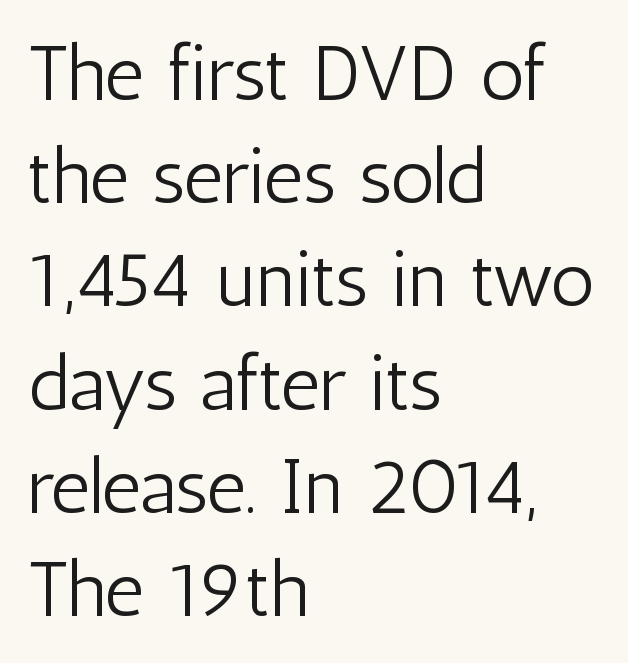
This is the regular roman posture of the typeface. Line beginnings align vertically; line endings do not. Stems and bowls with no extra thickness — not bold. Varying glyph widths throughout — classic text-font behaviour.
